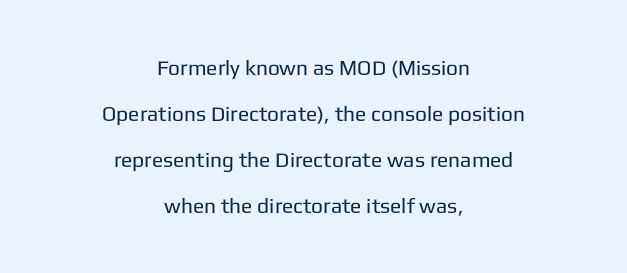
Q: Is the text bold? A: No.
Q: Is the text italic (slanted)? A: No, it is upright.
Q: Is the text underlined? A: No.
Q: How is the paragraph aligned? A: Centered.
Q: Is the spacing between letters normal or unusually wide? A: Normal.
Q: Is the spacing between lines tight, normal or loose? A: Loose.
